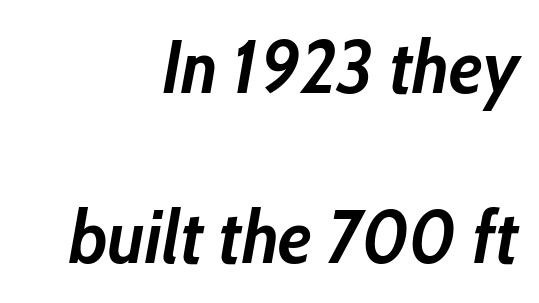
The rendering uses natural spacing where letterforms have individual widths. Characters are canted at an angle relative to the baseline's perpendicular. Visually the block forms a straight wall on the right and a jagged coastline on the left. Does the weight exceed regular? Yes, all the way to bold. The gap between lines stays unmarked. How are the letters spaced? Ordinarily, with no added tracking.
